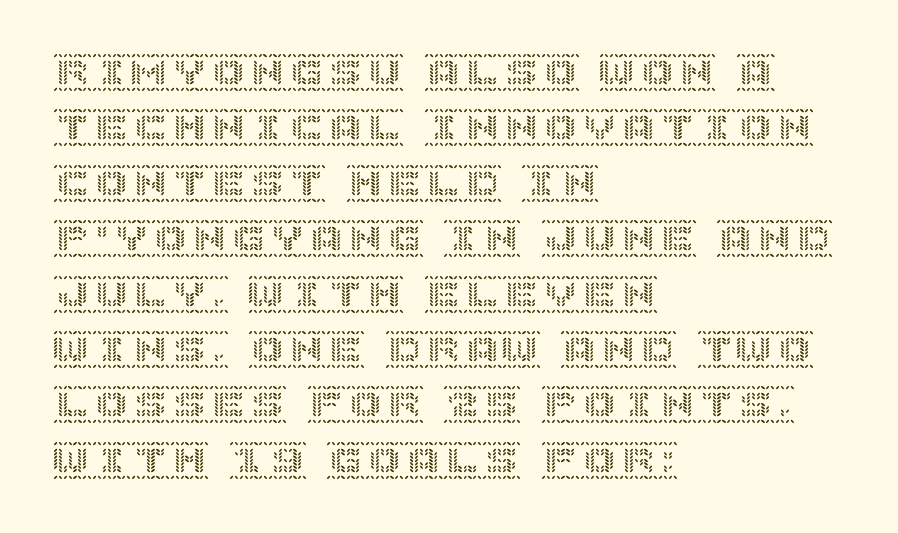
{"italic": "no", "width": "normal", "x_height": "large", "underline": "no", "align": "left", "line_spacing": "normal", "line_spacing_ratio": 1.42, "letter_spacing": "normal", "letter_spacing_em": 0.0, "glyph_px": 39}
